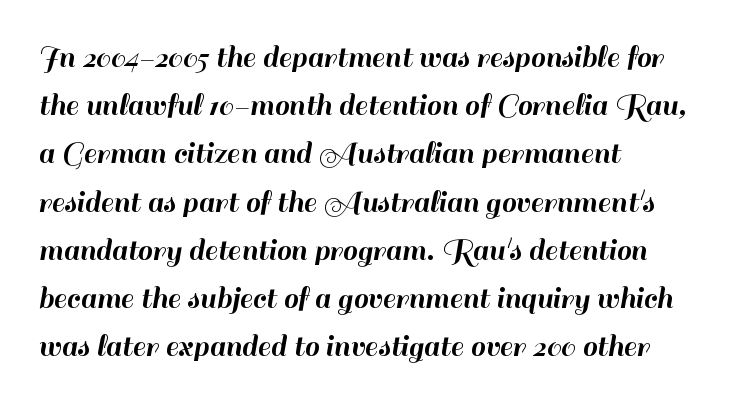
Look at the tracking — it's just the regular setting, nothing added. Just letters on the line, the space beneath them empty. The typeface chosen for these lines omits serifs. The passage shown stacks its lines at a standard gap. Think of a printed novel: that variable character pitch is what you see here.
